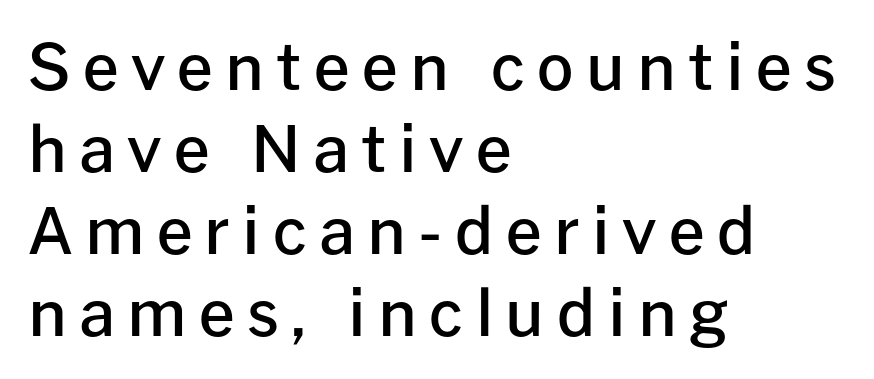
Notice the strokes are somewhat thickened but not fully heavy: this is a semibold. Regarding leading, the lines here are spaced in the standard way. You could not count columns in this text — the font is proportionally spaced. The setting favours the left margin, as ordinary paragraphs usually do. Check where the strokes stop: nothing finishes them off — pure sans.
